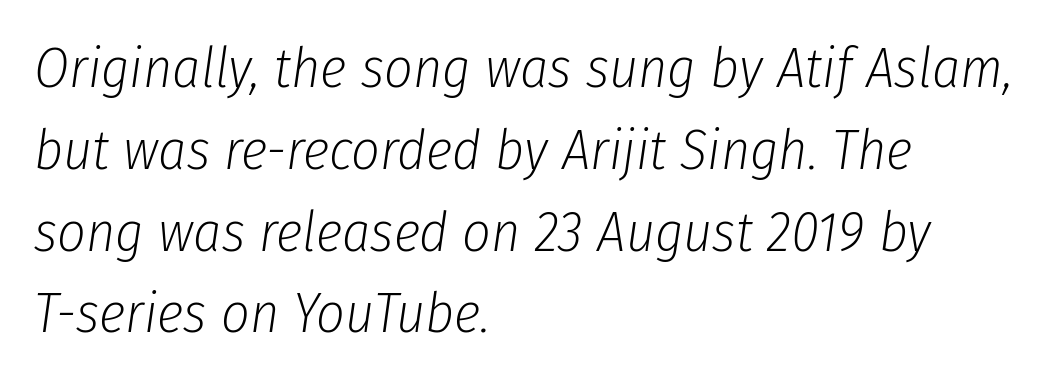
The image shows 56 px light, condensed type, italic (leaning right); set left-aligned, normal line spacing (1.46x), normal letter spacing, not underlined; low stroke contrast and a medium x-height.
